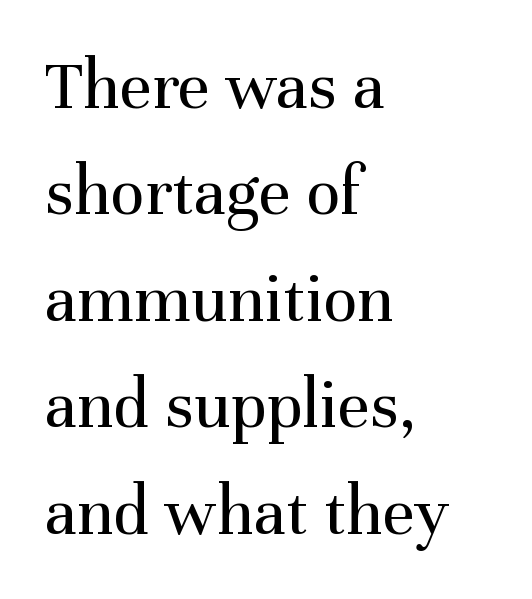
The image shows 71 px regular-weight serif type, upright; set left-aligned, normal line spacing (1.5x), normal letter spacing, not underlined; medium stroke contrast and a medium x-height.
